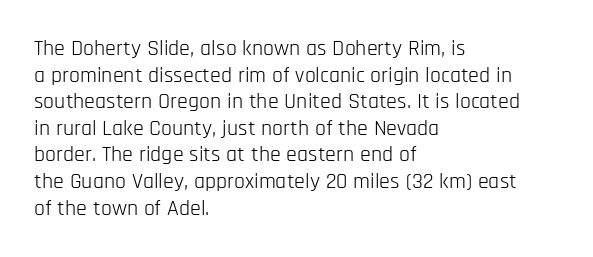
Q: Is the text bold? A: No.
Q: Is the text italic (slanted)? A: No, it is upright.
Q: Is the text underlined? A: No.
Q: How is the paragraph aligned? A: Left-aligned.
Q: Is the spacing between letters normal or unusually wide? A: Normal.
